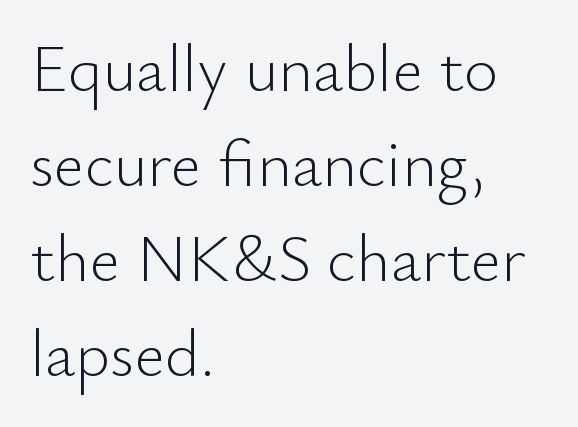
Q: Is the text bold? A: No.
Q: Is the text italic (slanted)? A: No, it is upright.
Q: Is the typeface a serif or a sans-serif typeface? A: Sans-serif.
Q: Is the text underlined? A: No.
Q: How is the paragraph aligned? A: Left-aligned.
Q: Is the spacing between letters normal or unusually wide? A: Normal.
Q: Is the spacing between lines tight, normal or loose? A: Normal.
Q: Width (condensed, normal, or wide)? A: Normal.
Q: Stroke contrast? A: Low.
Q: x-height? A: Small.
Q: Monospaced? A: No.
